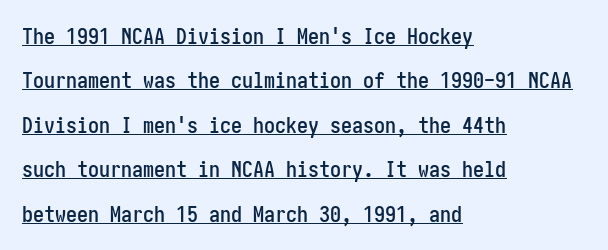
Italic? Not at all — the glyphs are vertical. Notice how the passage keeps a crisp vertical edge on the left only. These lines keep a tight, regular rhythm from letter to letter. In designer terms, the underline attribute is active on this setting.
